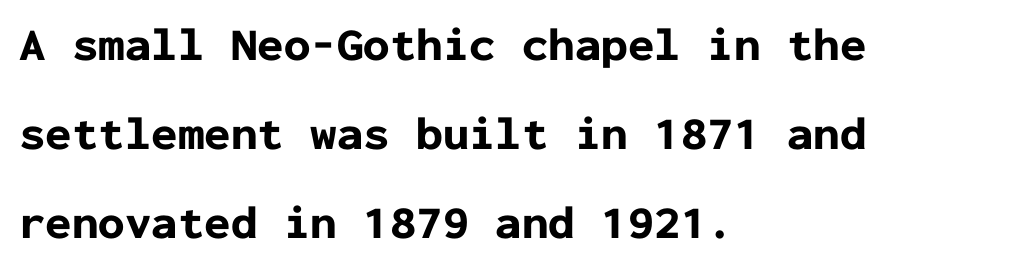
This is roman type, the default non-slanted kind. Grotesque or geometric, the face here clearly has no serifs. The strip under each line holds only bare page. Words appear dense and cohesive because spacing is normal. Monospaced: the letters line up in strict vertical columns. The rendering anchors every line to the left-hand side.
